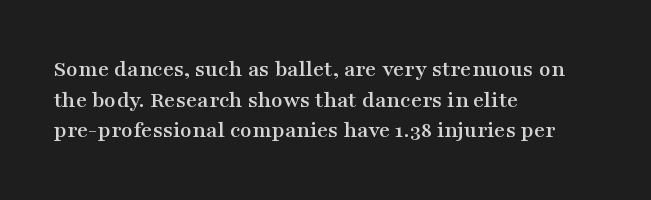
These lines stack with their left ends in a neat column. This sample uses plain, unmodified letter spacing. Rows of type keep a routine distance in the vertical direction. The glyphs are unaccompanied by any horizontal stroke below them. Vertical strokes here are truly vertical.
